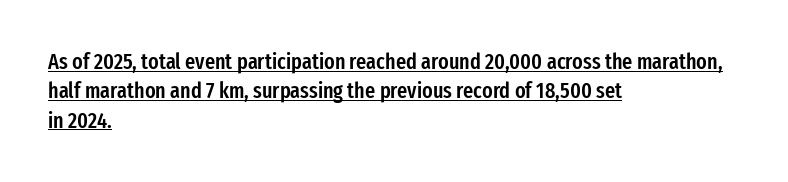
Q: Is the text bold? A: Semi-bold.
Q: Is the text italic (slanted)? A: No, it is upright.
Q: Is the text underlined? A: Yes.
Q: How is the paragraph aligned? A: Left-aligned.
Q: Is the spacing between letters normal or unusually wide? A: Normal.
Q: Is the spacing between lines tight, normal or loose? A: Normal.
